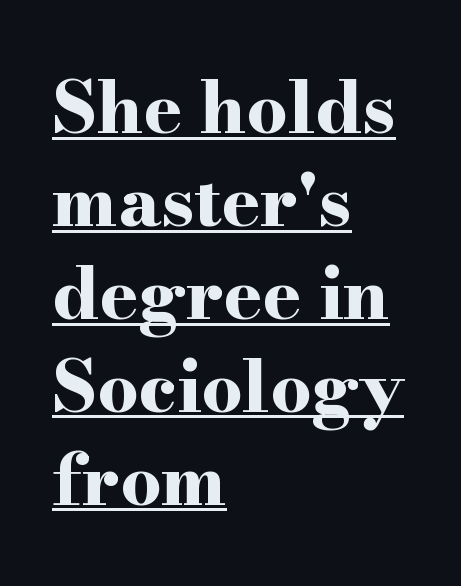
Decoration check: the copy is underlined. What's the leading like? Ordinary, nothing unusual. Upright lettering throughout. This sample has the flowing, uneven cadence of proportional lettering. Line starts are locked; line ends wander.
